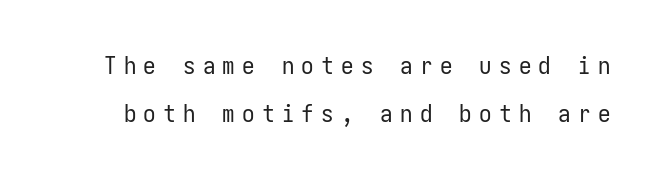
Successive baselines arrive slowly, with a big drop between each. This is not heavy type; no bold has been used. Check the space under the baseline: it is left empty. The tracking reads as deliberately expanded to a designer's eye. In terms of posture, this sample is upright.
